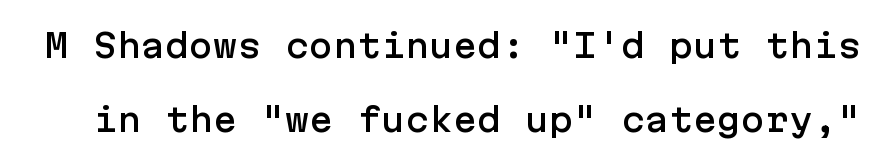
{"serif": "no", "italic": "no", "width": "normal", "stroke_contrast": "low", "x_height": "medium", "underline": "no", "line_spacing": "loose", "line_spacing_ratio": 2.31, "letter_spacing": "normal", "letter_spacing_em": 0.0, "glyph_px": 32}
